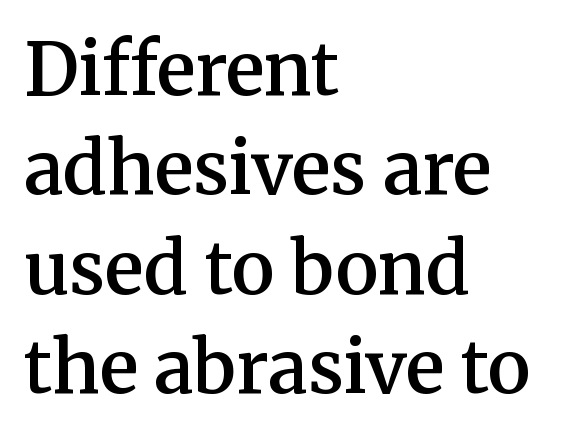
The type is set solid horizontally, with unmodified tracking. The face used here is proportionally spaced, like ordinary book or web type. Is there any slant? The stems are plumb. If you drew a ruler down the left edge, every line would touch it. Old-style or modern, the face here clearly has serifs.
